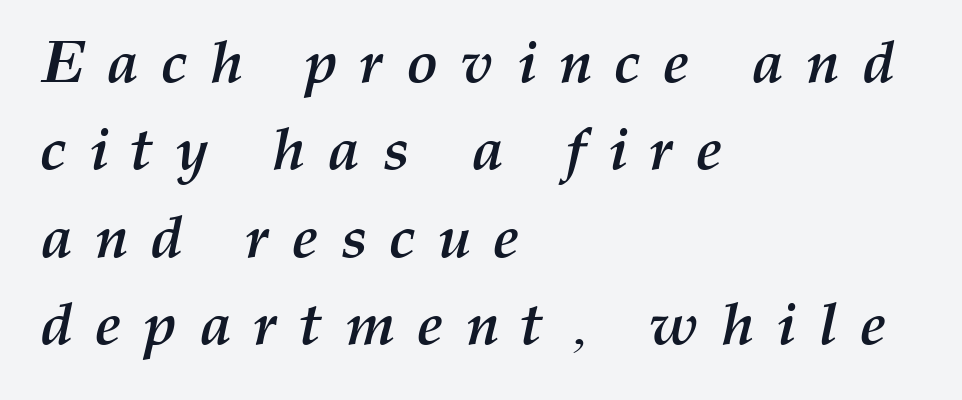
{"italic": "yes", "lean": "right", "slant_degrees": 12, "bold": "yes", "weight": "semibold", "width": "normal", "stroke_contrast": "medium", "x_height": "medium", "monospaced": "no", "underline": "no", "align": "left", "line_spacing": "normal", "line_spacing_ratio": 1.48, "letter_spacing": "wide", "letter_spacing_em": 0.38, "glyph_px": 59}
